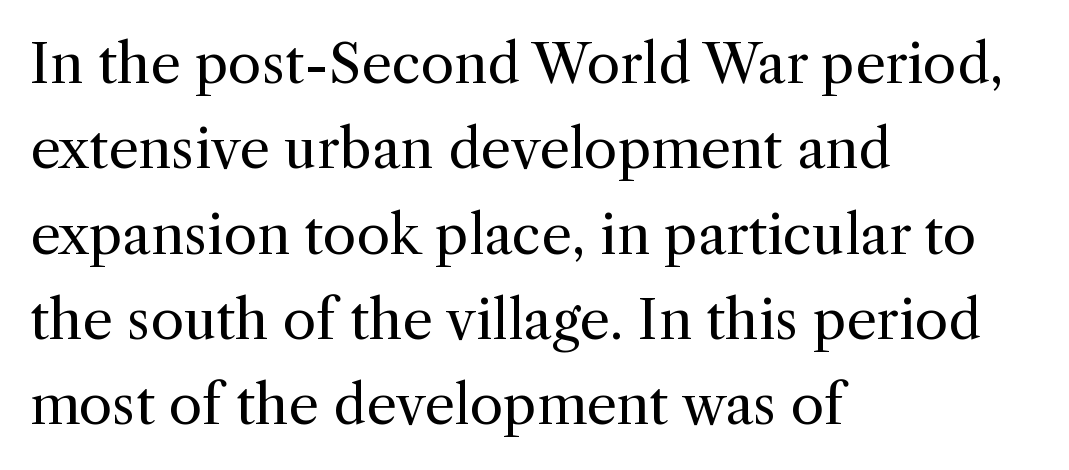
{"serif": "yes", "italic": "no", "bold": "no", "weight": "regular", "width": "normal", "x_height": "medium", "monospaced": "no", "underline": "no", "align": "left", "line_spacing": "normal", "line_spacing_ratio": 1.58, "letter_spacing": "normal", "letter_spacing_em": 0.0, "glyph_px": 54}
